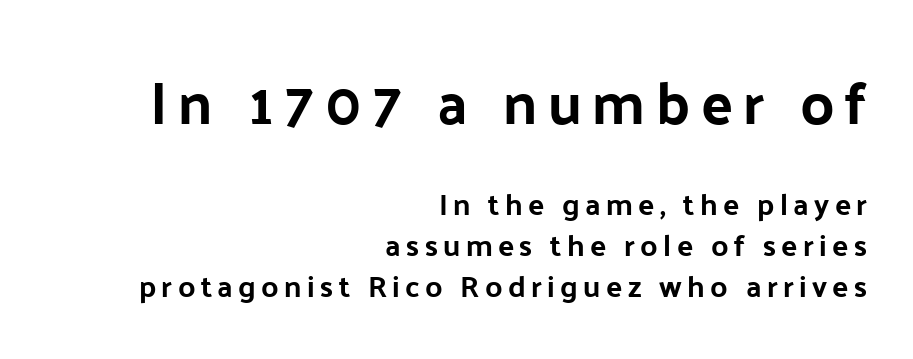
{"serif": "no", "italic": "no", "width": "normal", "stroke_contrast": "low", "x_height": "medium", "monospaced": "no", "underline": "no", "align": "right", "line_spacing": "normal", "line_spacing_ratio": 1.38, "larger_block": "first", "size_ratio": 1.97, "glyph_px": 59}
